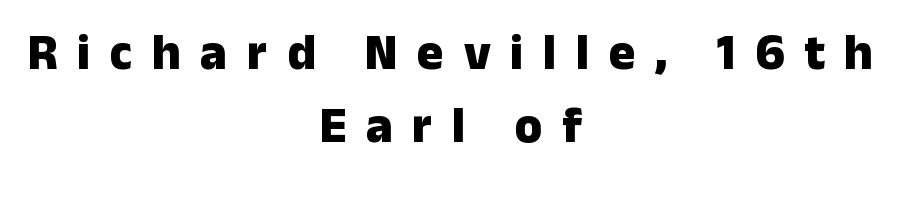
{"serif": "no", "italic": "no", "bold": "yes", "weight": "heavy", "width": "normal", "stroke_contrast": "low", "x_height": "medium", "monospaced": "no", "underline": "no", "align": "center", "line_spacing": "normal", "line_spacing_ratio": 1.46, "letter_spacing": "wide", "letter_spacing_em": 0.39, "glyph_px": 50}
